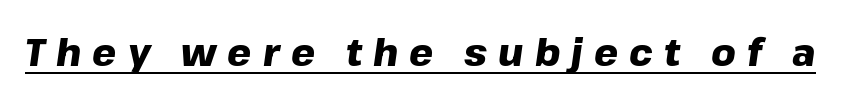
Underline: present. The sample has been set heavy, in full bold. How are the letters spaced? Widely, with obvious added tracking. The typography opts for an oblique posture over an upright one.
